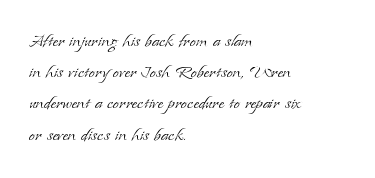
{"bold": "no", "underline": "no", "align": "left", "line_spacing": "normal", "line_spacing_ratio": 1.42, "letter_spacing": "normal", "letter_spacing_em": 0.0, "glyph_px": 22}
